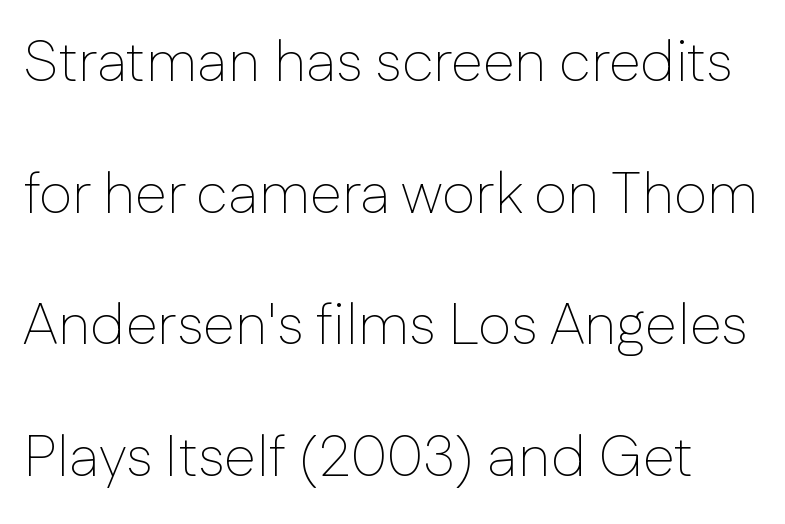
{"serif": "no", "italic": "no", "bold": "no", "weight": "thin", "width": "normal", "stroke_contrast": "low", "x_height": "medium", "monospaced": "no", "underline": "no", "line_spacing": "loose", "line_spacing_ratio": 2.27, "letter_spacing": "normal", "letter_spacing_em": 0.0, "glyph_px": 58}
